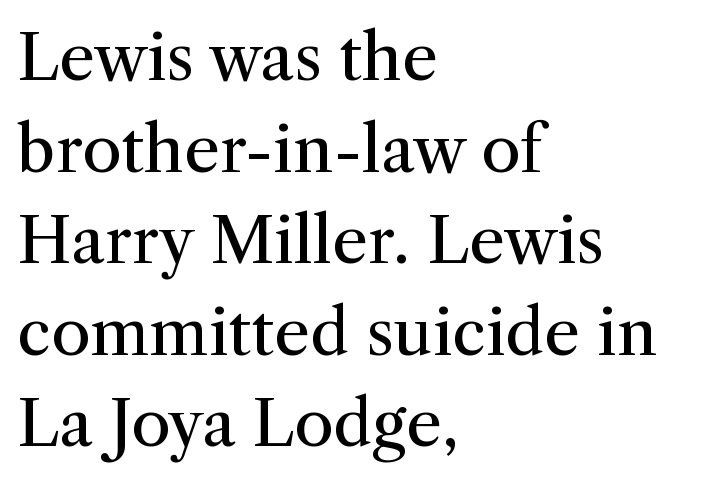
Does the type have serifs? Yes, each stem ends in a small foot. This is the regular roman posture of the typeface. Rows of type keep a routine distance in the vertical direction. No extra ink here — the face is not bold. Descenders are the only things crossing below the line.
